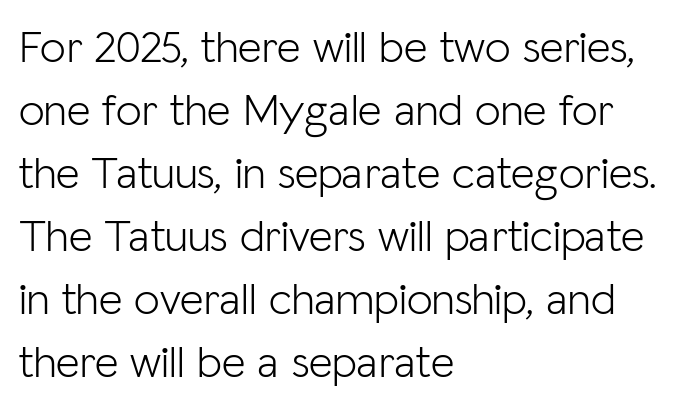
The image shows 46 px light sans-serif type, upright; set left-aligned, normal line spacing (1.37x), normal letter spacing, not underlined; low stroke contrast and a medium x-height.
